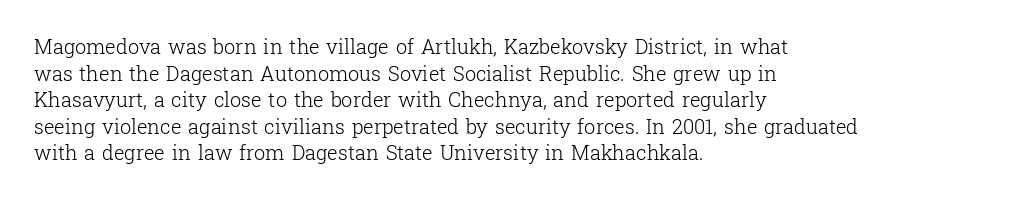
The image shows 20 px text type, upright; set left-aligned, normal line spacing (1.33x), normal letter spacing, not underlined.
